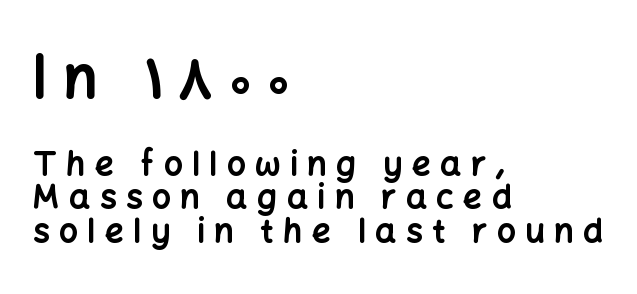
Q: Is the text bold? A: Yes.
Q: Is the text italic (slanted)? A: No, it is upright.
Q: Is the typeface a serif or a sans-serif typeface? A: Sans-serif.
Q: Is the text underlined? A: No.
Q: How is the paragraph aligned? A: Left-aligned.
Q: Is the spacing between letters normal or unusually wide? A: Unusually wide.
Q: Is the spacing between lines tight, normal or loose? A: Tight.
Q: Which block of text is set in a larger size, the first (top) or the second (bottom)? A: The first (top) one.
Q: Width (condensed, normal, or wide)? A: Normal.
Q: Stroke contrast? A: Low.
Q: x-height? A: Medium.
Q: Monospaced? A: No.
